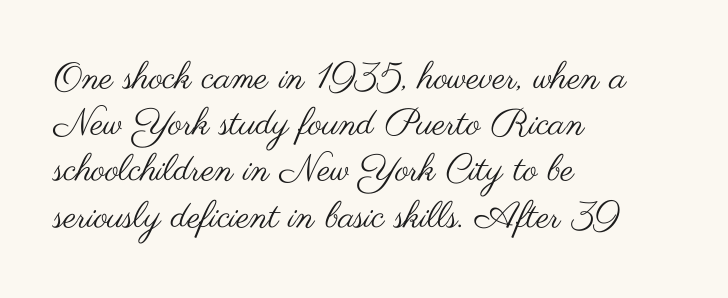
The image shows 37 px regular-weight, wide sans-serif type; set left-aligned, normal line spacing (1.25x), normal letter spacing, not underlined; medium stroke contrast and a small x-height.
